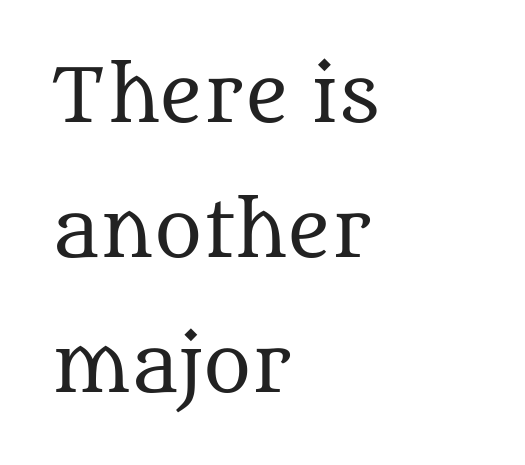
These glyphs show unthickened strokes, regular width or finer. The type family on display is of the serif kind. Varying glyph widths throughout — classic text-font behaviour. Has an underline been added? It has not.
